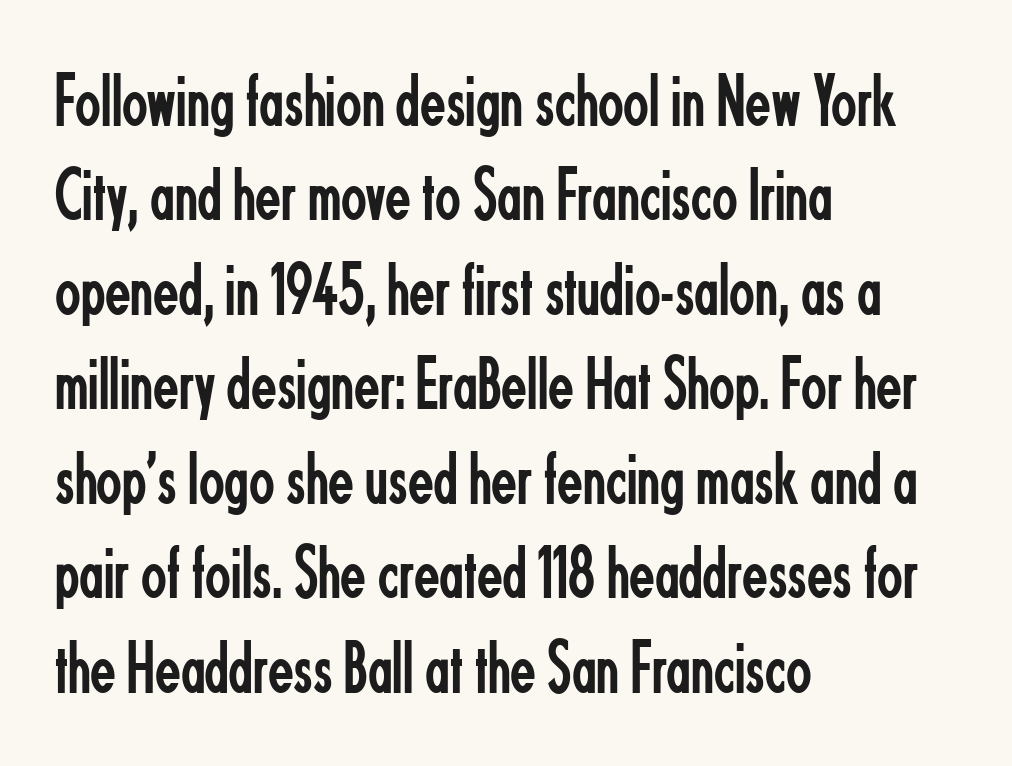
The image shows 75 px regular-weight, condensed sans-serif type, upright; set left-aligned, normal line spacing (1.26x), normal letter spacing, not underlined; low stroke contrast and a small x-height.
